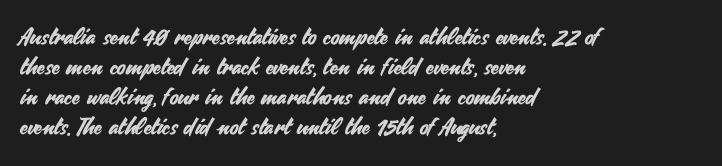
The ragged edge is on the right, which tells us the setting is flush left. What's the leading like? Ordinary, nothing unusual. The face used here is rendered with its standard letterfit. Letters rest on an invisible, unmarked baseline.
